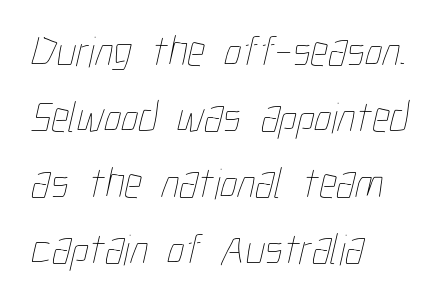
This reads as an unemphasized weight, regular at the heaviest. The zone under the glyphs is completely vacant. The paragraph shown leans on its left margin. Standard letterfit; no display-style spreading of the glyphs. Varying glyph widths throughout — classic text-font behaviour.
